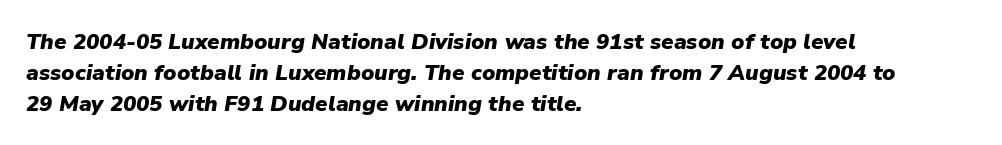
Notice how thick the strokes are: this is what a full bold looks like. Underline: absent. Evenly set lines give the paragraph a standard silhouette. When letters slant like this, we call the style italic.
